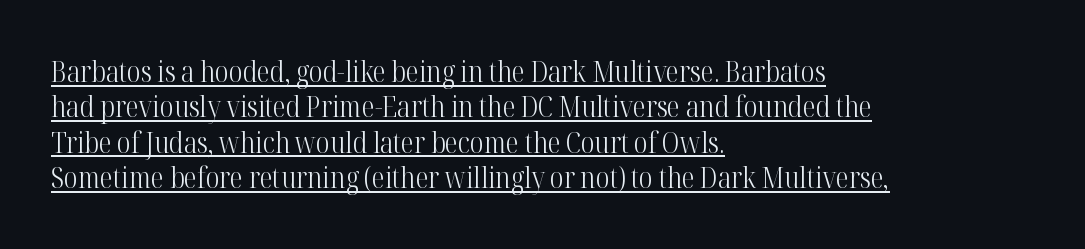
Q: Is the text bold? A: No.
Q: Is the text italic (slanted)? A: No, it is upright.
Q: Is the typeface a serif or a sans-serif typeface? A: Serif.
Q: Is the text underlined? A: Yes.
Q: How is the paragraph aligned? A: Left-aligned.
Q: Is the spacing between letters normal or unusually wide? A: Normal.
Q: Width (condensed, normal, or wide)? A: Condensed.
Q: Stroke contrast? A: High.
Q: x-height? A: Medium.
Q: Monospaced? A: No.
